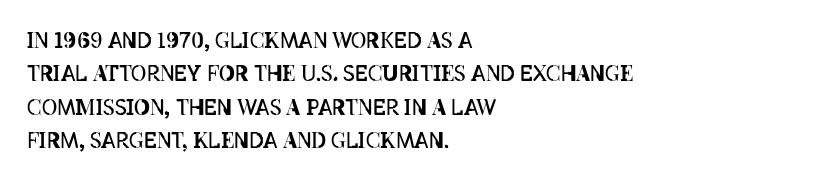
How would I describe the line gaps? Plain and ordinary. Weight: in the light-to-regular range. The type is set solid horizontally, with unmodified tracking. The lines are quadded left.
